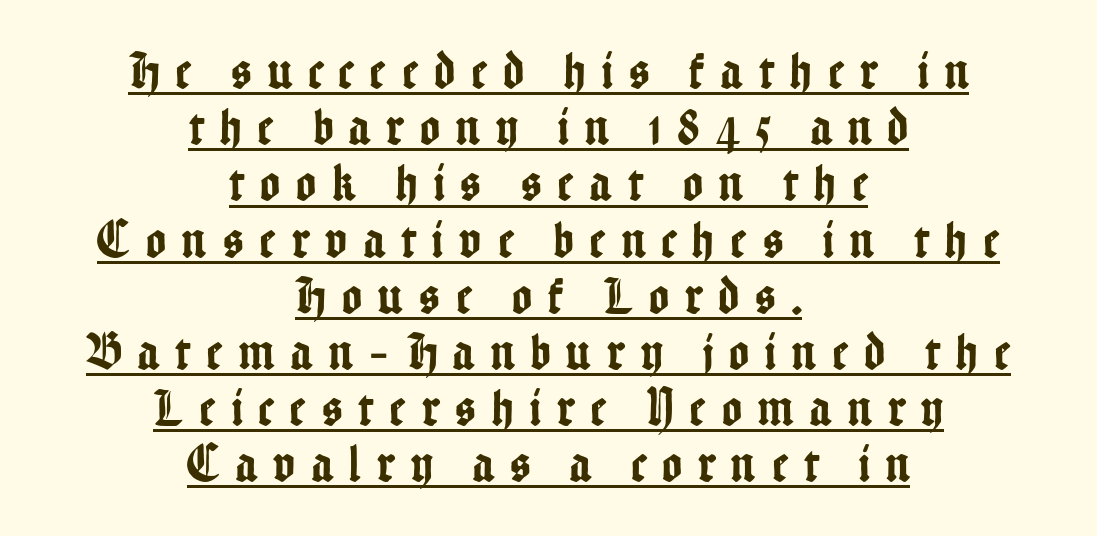
{"serif": "no", "italic": "no", "width": "condensed", "stroke_contrast": "low", "x_height": "medium", "monospaced": "no", "underline": "yes", "align": "center", "line_spacing": "tight", "line_spacing_ratio": 1.06, "letter_spacing": "wide", "letter_spacing_em": 0.31, "glyph_px": 53}
